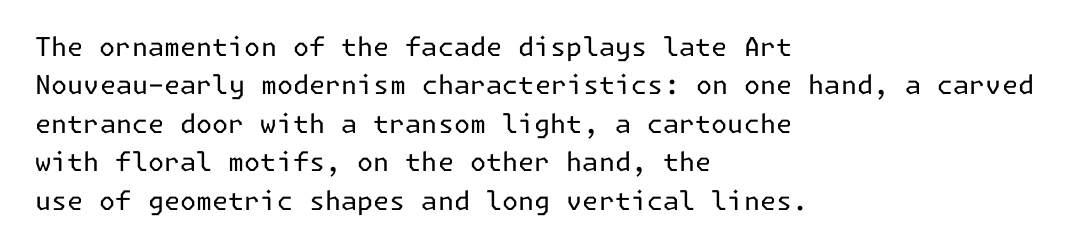
{"italic": "no", "bold": "no", "underline": "no", "align": "left", "line_spacing": "normal", "line_spacing_ratio": 1.48, "letter_spacing": "normal", "letter_spacing_em": 0.0, "glyph_px": 26}
